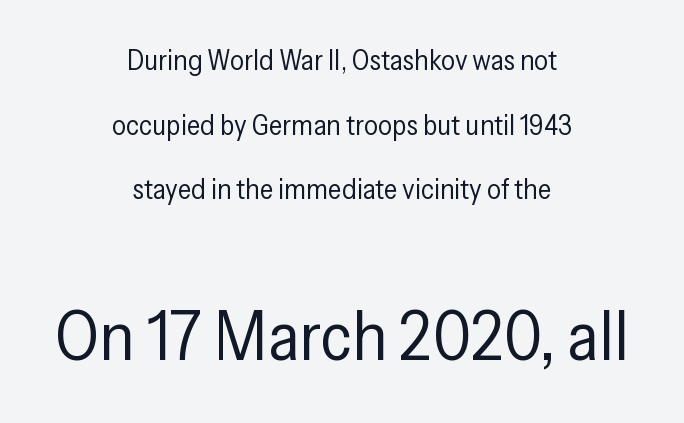
The image shows 69 px regular-weight, condensed sans-serif type, upright; set centered, loose line spacing (2.31x), normal letter spacing, not underlined; the second (bottom) block is 2.46x larger; low stroke contrast and a medium x-height.
